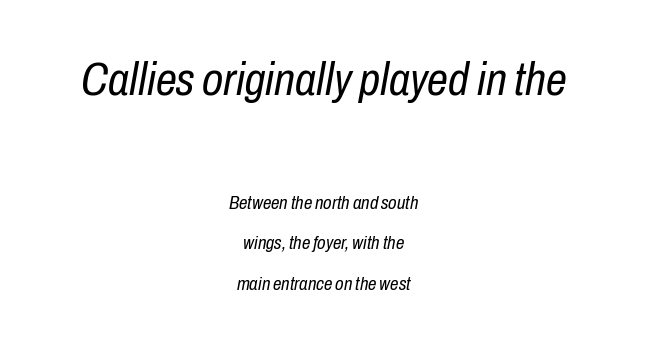
The lines in this sample share a center point and differ in where they start and stop. No chunkiness to these letters — they're not bold. The line texture is even and compact thanks to regular tracking. You could fit nearly another row in the gap between these rows.
